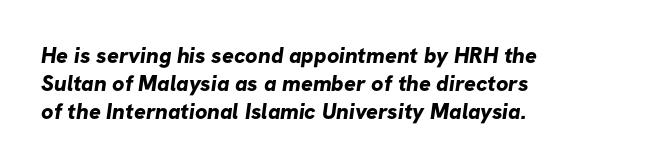
The image shows 22 px bold type; set left-aligned, normal line spacing (1.28x), normal letter spacing, not underlined.
